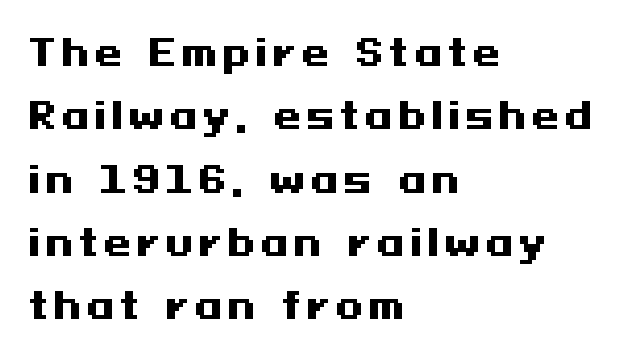
Q: Is the text bold? A: Yes.
Q: Is the text italic (slanted)? A: No, it is upright.
Q: Is the typeface a serif or a sans-serif typeface? A: Sans-serif.
Q: Is the text underlined? A: No.
Q: How is the paragraph aligned? A: Left-aligned.
Q: Width (condensed, normal, or wide)? A: Wide.
Q: Stroke contrast? A: Medium.
Q: x-height? A: Medium.
